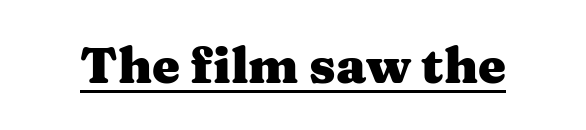
Q: Is the text bold? A: Yes.
Q: Is the text italic (slanted)? A: No, it is upright.
Q: Is the typeface a serif or a sans-serif typeface? A: Serif.
Q: Is the text underlined? A: Yes.
Q: Is the spacing between letters normal or unusually wide? A: Normal.
Q: Width (condensed, normal, or wide)? A: Wide.
Q: Stroke contrast? A: Medium.
Q: x-height? A: Medium.
Q: Monospaced? A: No.
